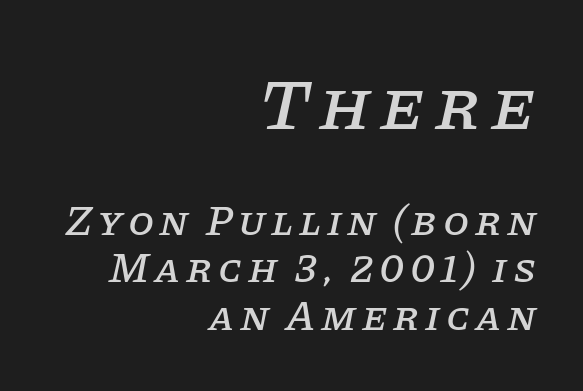
{"serif": "yes", "italic": "yes", "lean": "right", "slant_degrees": 11, "width": "normal", "stroke_contrast": "low", "x_height": "large", "monospaced": "no", "underline": "no", "align": "right", "line_spacing": "tight", "line_spacing_ratio": 1.13, "larger_block": "first", "size_ratio": 1.74, "glyph_px": 73}
